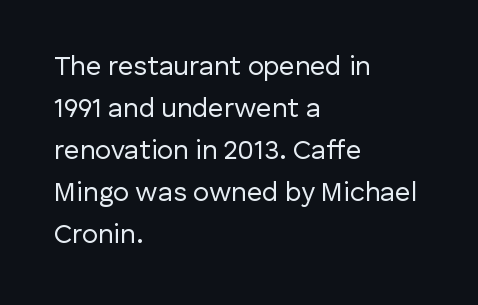
Each new line begins a customary step beneath the previous one. The passage shown is not underscored anywhere. Weight: not bold — regular or lighter. Nope, not italic — everything's standing straight. A classic flush-left, rag-right setting is used for this passage.
